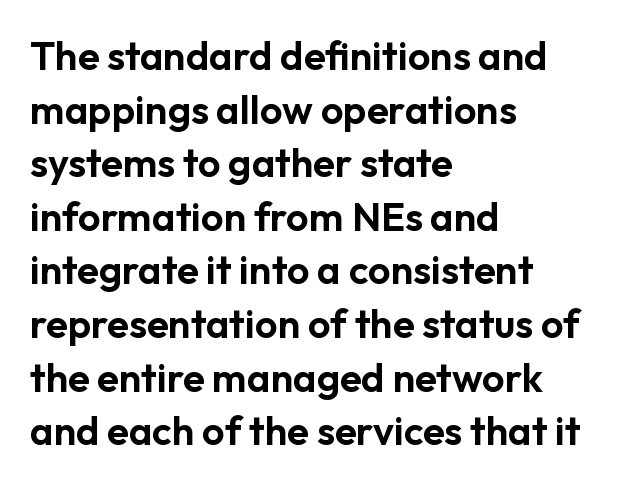
Q: Is the text italic (slanted)? A: No, it is upright.
Q: Is the typeface a serif or a sans-serif typeface? A: Sans-serif.
Q: Is the text underlined? A: No.
Q: How is the paragraph aligned? A: Left-aligned.
Q: Is the spacing between letters normal or unusually wide? A: Normal.
Q: Is the spacing between lines tight, normal or loose? A: Normal.
Q: Width (condensed, normal, or wide)? A: Normal.
Q: Stroke contrast? A: Low.
Q: x-height? A: Medium.
Q: Monospaced? A: No.
